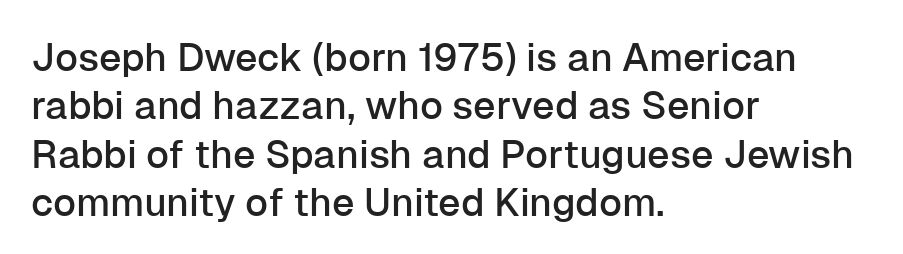
Looks like regular typesetting: each glyph gets only the width it needs. These lines stack with their left ends in a neat column. The letters carry no serifs — their stems end cleanly without finishing strokes. Every character sits straight up, as roman type does. Short note: letters normally spaced.
